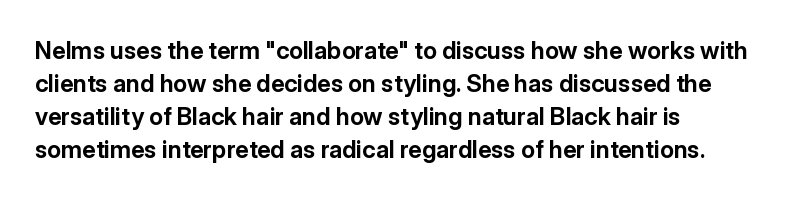
{"italic": "no", "bold": "yes", "underline": "no", "align": "left", "line_spacing": "normal", "line_spacing_ratio": 1.37, "letter_spacing": "normal", "letter_spacing_em": 0.0, "glyph_px": 24}
